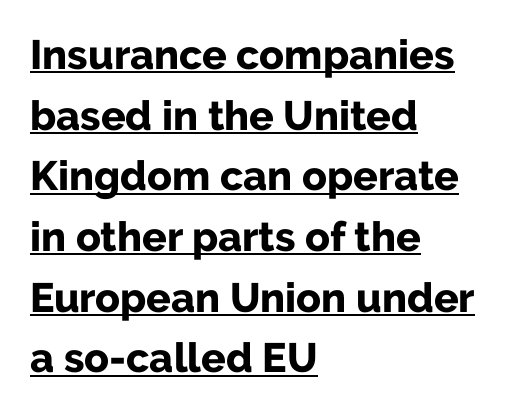
These characters rest on top of a visible drawn line. You could not count columns in this text — the font is proportionally spaced. The lines sit at an ordinary, default distance from one another. Look at the bottom of the vertical strokes: they stop flat, with no serifs. The letters stand upright; this is a roman face. Typesetter's note: full bold, strokes at maximum text heaviness.
